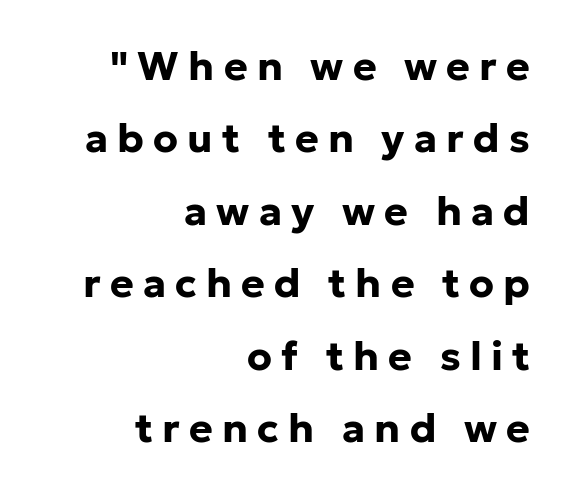
{"serif": "no", "italic": "no", "bold": "yes", "weight": "bold", "width": "normal", "stroke_contrast": "low", "x_height": "medium", "monospaced": "no", "underline": "no", "align": "right", "line_spacing_ratio": 1.81, "letter_spacing": "wide", "letter_spacing_em": 0.23, "glyph_px": 40}
